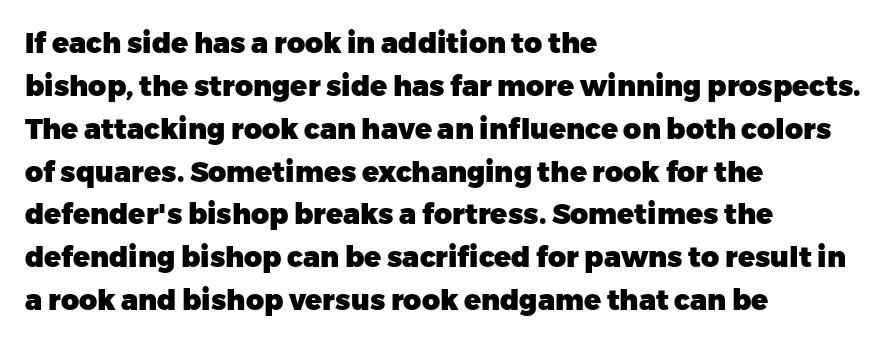
This rendering features lettering with no underline. Line spacing here is normal. The glyphs in this specimen are sans serif. No italicization has been applied; the sample stays upright. Visually the block forms a straight wall on the left and a jagged coastline on the right. Summary of weight: heavy, a full bold.
